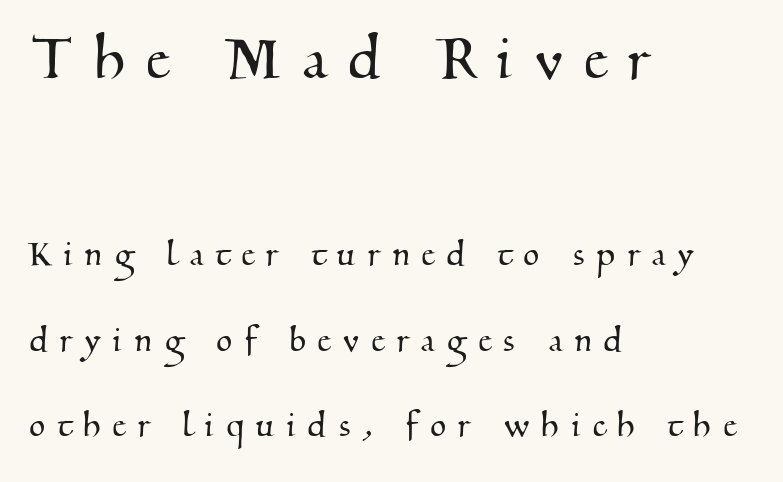
The image shows 72 px serif type; set left-aligned, loose line spacing (2.09x), unusually wide letter spacing (+0.31 em), not underlined; the first (top) block is 1.76x larger; medium stroke contrast and a small x-height.
